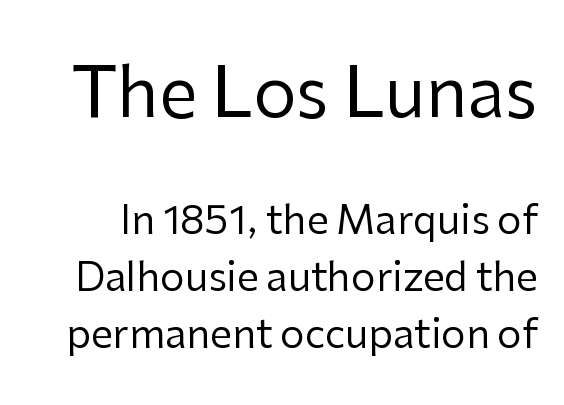
A typesetter would call this proportional, since set widths differ per character. The face looks like a standard text weight, possibly lighter. In this sample the first text group is rendered at the bigger scale. Spacing between characters is what you'd get straight out of the box.
